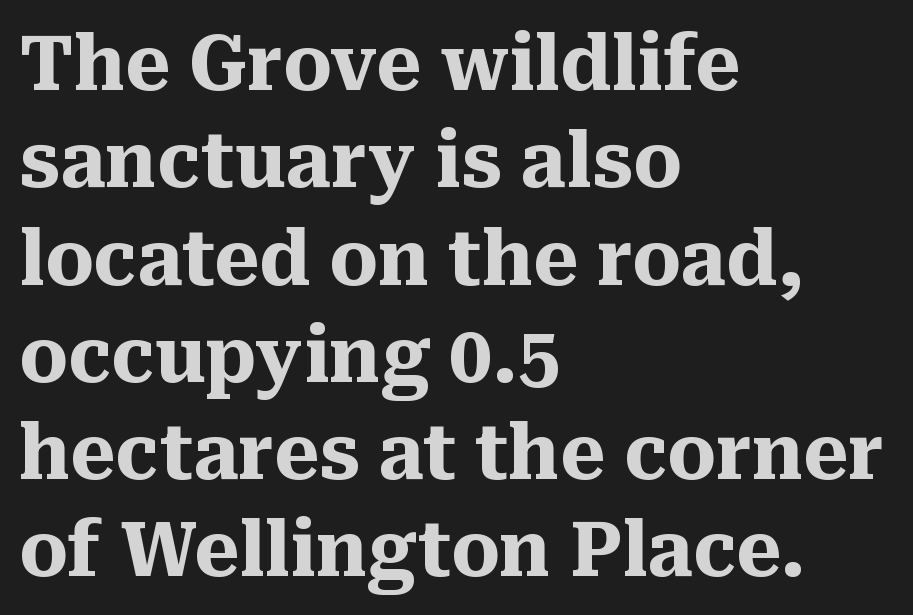
You could not count columns in this text — the font is proportionally spaced. Tall strokes in this sample are plumb rather than angled. Every letter is thick-stroked: bold, no question. Check the space under the baseline: it is left empty. Quick note: interline space is typical. Compared with a centered layout, this one pins lines to the left instead.
